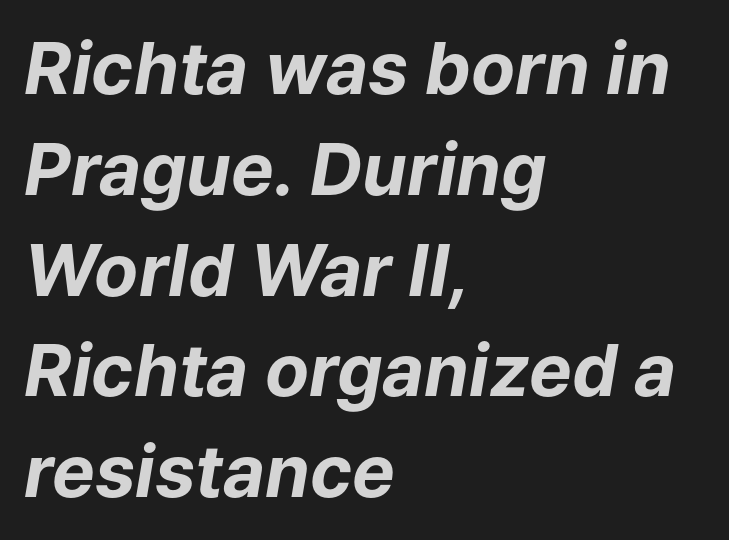
If you drew a ruler down the left edge, every line would touch it. The letters sit at their default tracking, neither squeezed nor spread. A typesetter would mark this as italic. Do the characters align in a grid? No, the font is proportional. Pretty heavy lettering here — definitely bold. Compared with typical paragraphs, the rows here are spaced about the same.
